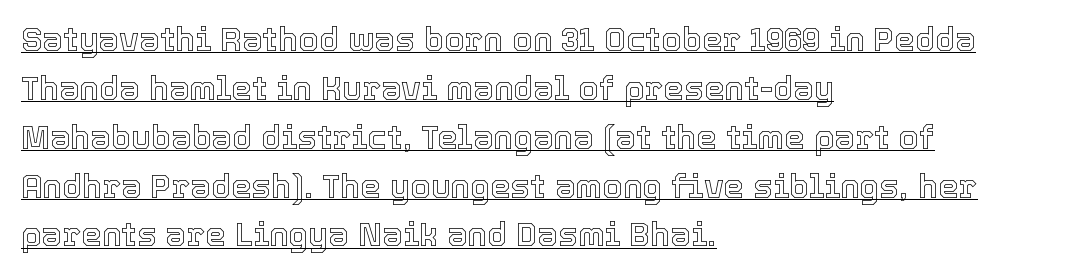
{"italic": "no", "width": "normal", "x_height": "medium", "monospaced": "no", "underline": "yes", "align": "left", "line_spacing": "normal", "line_spacing_ratio": 1.48, "letter_spacing": "normal", "letter_spacing_em": 0.0, "glyph_px": 33}
